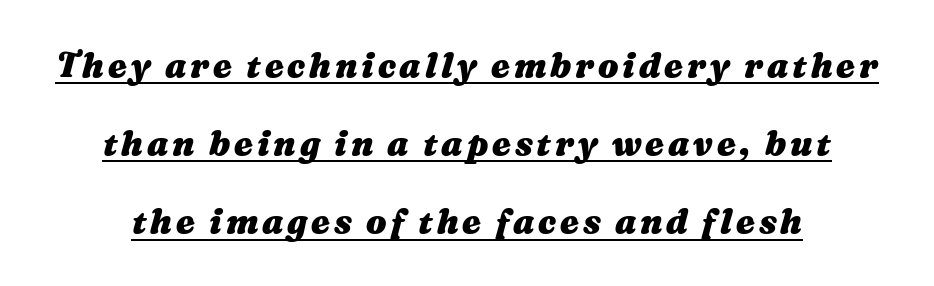
In terms of weight, the rendering is a true, heavy bold. Proportional: the letters do not fall into vertical columns. A typesetter would call this leading open, well beyond the default. This sample uses an oblique cut, with every glyph tilted off the vertical. What decoration does the sample have? An underline.
